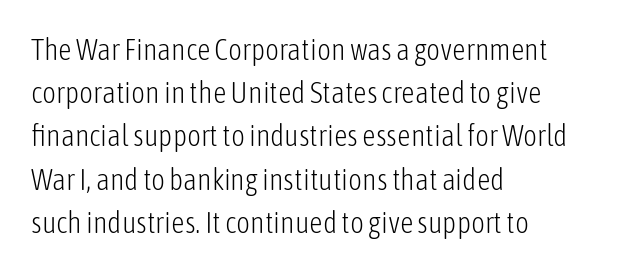
{"serif": "no", "italic": "no", "bold": "no", "weight": "light", "width": "condensed", "stroke_contrast": "low", "x_height": "medium", "monospaced": "no", "underline": "no", "align": "left", "line_spacing": "normal", "line_spacing_ratio": 1.44, "letter_spacing": "normal", "letter_spacing_em": 0.0, "glyph_px": 30}
